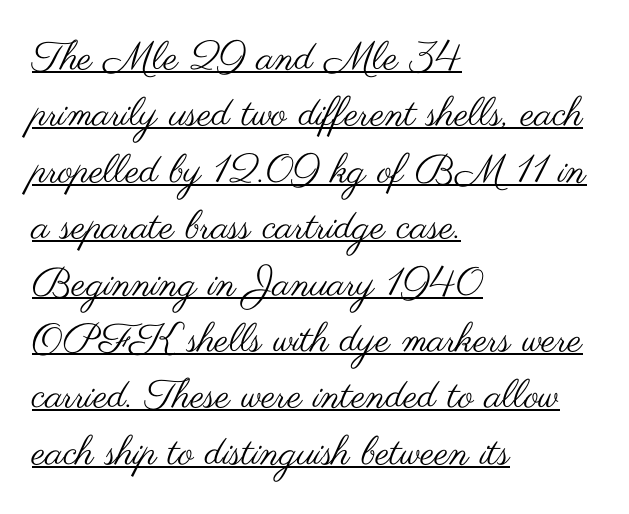
The image shows 40 px regular-weight, wide sans-serif type; set left-aligned, normal line spacing (1.41x), normal letter spacing, underlined; medium stroke contrast and a small x-height.
